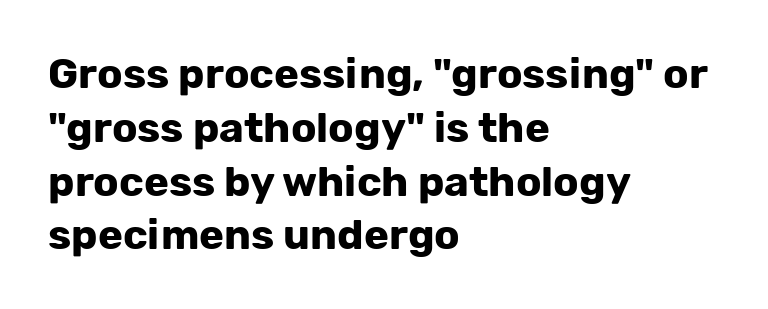
The image shows 42 px bold sans-serif type, upright; set left-aligned, normal line spacing (1.28x), normal letter spacing, not underlined; low stroke contrast and a medium x-height.
